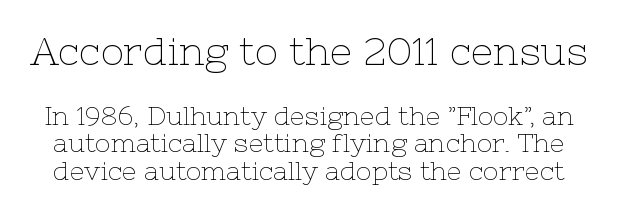
The image shows 39 px thin serif type, upright; set tight line spacing (1.05x), normal letter spacing, not underlined; the first (top) block is 1.5x larger; low stroke contrast and a medium x-height.
